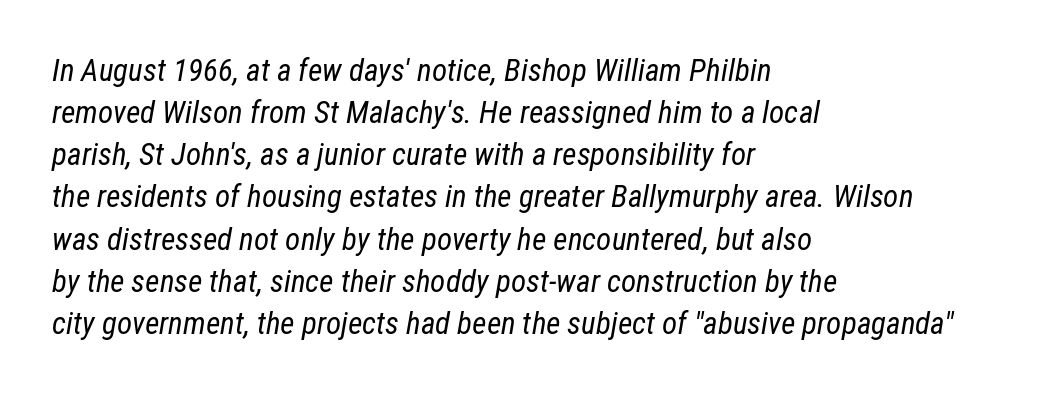
{"italic": "yes", "lean": "right", "slant_degrees": 12, "bold": "no", "weight": "regular", "width": "condensed", "stroke_contrast": "low", "x_height": "medium", "monospaced": "no", "underline": "no", "align": "left", "line_spacing": "normal", "line_spacing_ratio": 1.36, "letter_spacing": "normal", "letter_spacing_em": 0.0, "glyph_px": 31}
